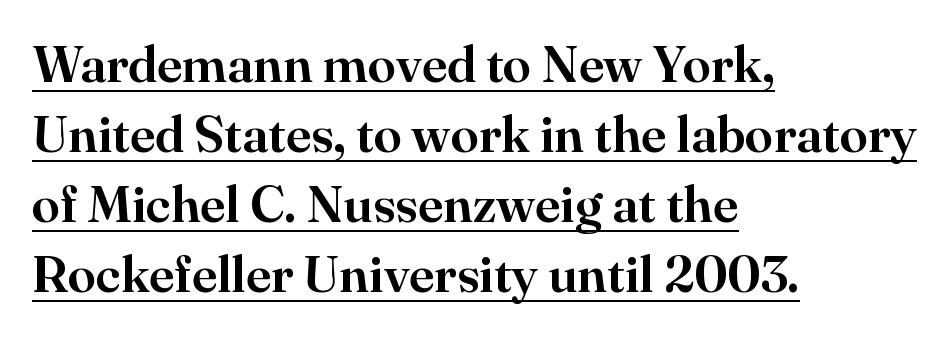
{"serif": "yes", "italic": "no", "width": "normal", "stroke_contrast": "high", "x_height": "small", "monospaced": "no", "underline": "yes", "align": "left", "line_spacing": "normal", "line_spacing_ratio": 1.37, "letter_spacing": "normal", "letter_spacing_em": 0.0, "glyph_px": 51}
